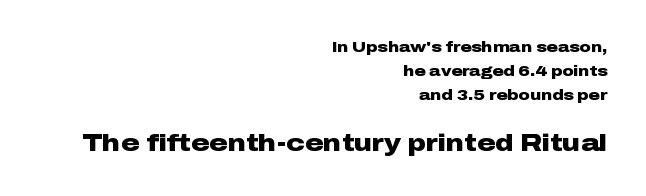
Unlike italic type, these characters show no tilt at all. This rendering features lettering with no underline. The rendering enlarges the type as you move from the upper chunk to the lower. Default kerning and tracking; the words read as compact shapes. Does the copy run flush right? Yes — the right margin is perfectly even. Typographic density is high because the face is bold.
